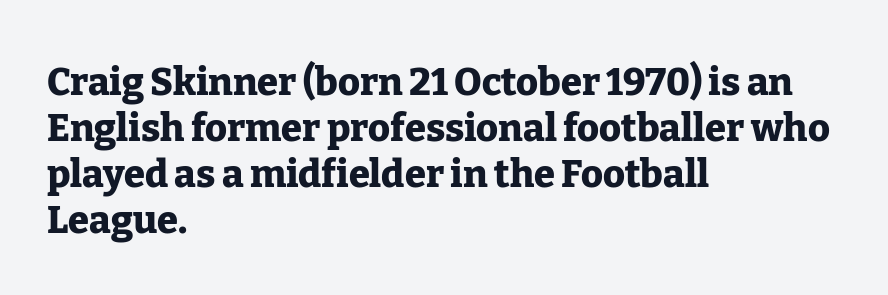
Tracking here is standard; glyphs follow each other at the usual distance. A typesetter would mark this as roman, not italic. Look at the bottom of the vertical strokes: they flare into serifs here. Typeset ragged right — the left edge is the straight one.
